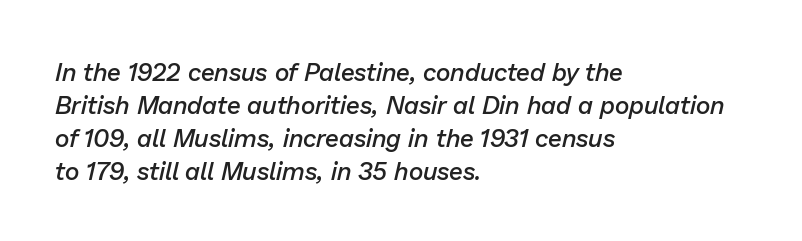
The image shows 25 px text type, italic (leaning right); set left-aligned, normal line spacing (1.32x), normal letter spacing, not underlined.
